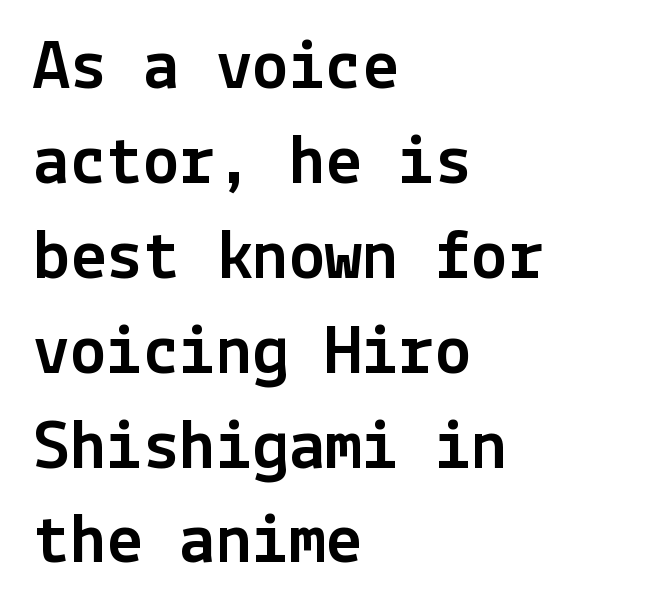
The vertical gap from one line to the next is medium. Honestly, the letter spacing is just normal — you wouldn't notice it. Descenders hang freely into open space. Designer's note — italics off, roman on. The text block is weighted toward the left margin, trailing off unevenly rightward.
